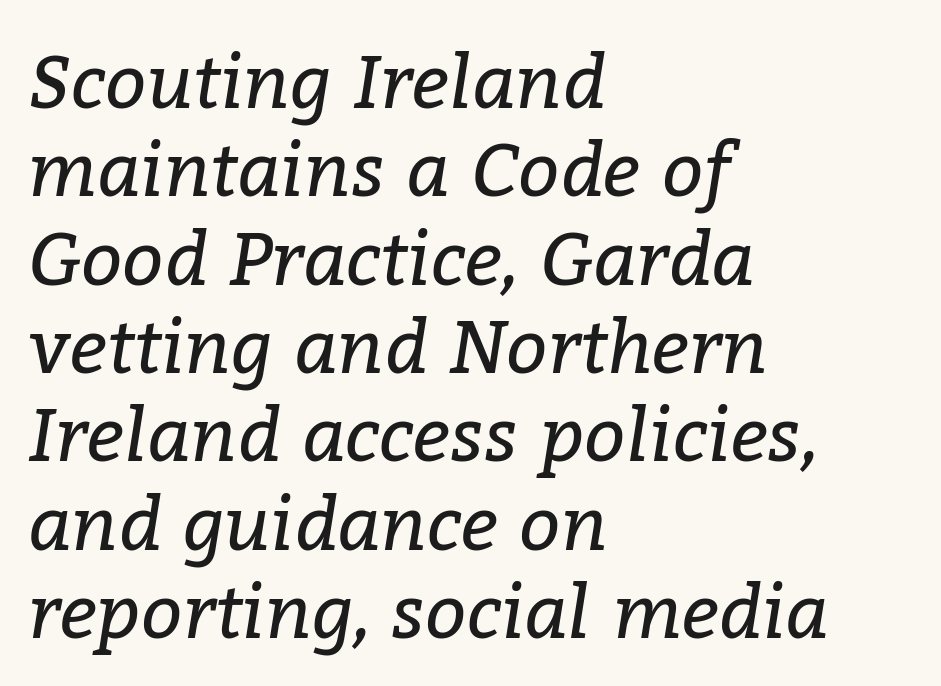
{"serif": "yes", "italic": "yes", "lean": "right", "slant_degrees": 9, "bold": "no", "weight": "regular", "width": "normal", "stroke_contrast": "low", "x_height": "medium", "monospaced": "no", "underline": "no", "align": "left", "line_spacing_ratio": 1.21, "letter_spacing": "normal", "letter_spacing_em": 0.0, "glyph_px": 73}
